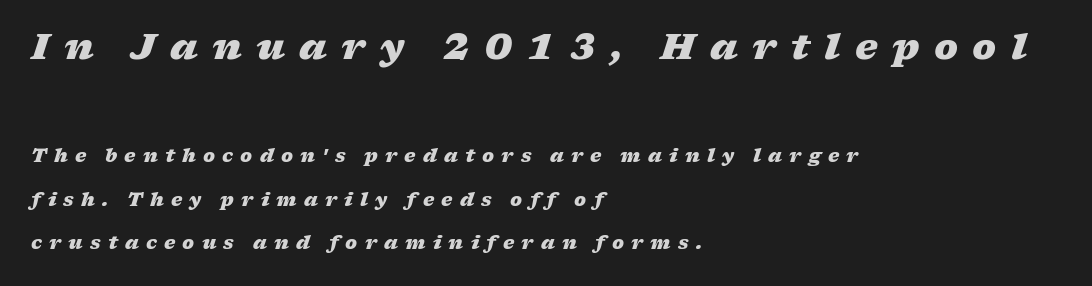
Q: Is the text bold? A: Yes.
Q: Is the text italic (slanted)? A: Yes, it leans right by about 17 degrees.
Q: Is the text underlined? A: No.
Q: How is the paragraph aligned? A: Left-aligned.
Q: Is the spacing between letters normal or unusually wide? A: Unusually wide.
Q: Is the spacing between lines tight, normal or loose? A: Loose.
Q: Which block of text is set in a larger size, the first (top) or the second (bottom)? A: The first (top) one.
Q: Width (condensed, normal, or wide)? A: Wide.
Q: Stroke contrast? A: Low.
Q: x-height? A: Medium.
Q: Monospaced? A: No.
